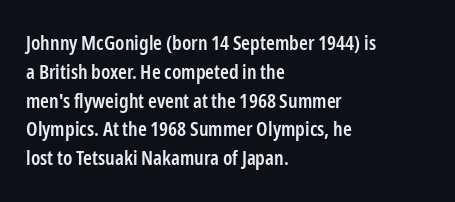
The image shows 20 px text type, upright; set left-aligned, normal line spacing (1.44x), normal letter spacing, not underlined.
